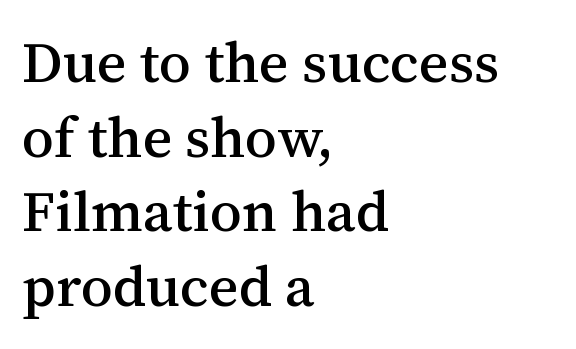
Q: Is the text italic (slanted)? A: No, it is upright.
Q: Is the typeface a serif or a sans-serif typeface? A: Serif.
Q: Is the text underlined? A: No.
Q: How is the paragraph aligned? A: Left-aligned.
Q: Is the spacing between letters normal or unusually wide? A: Normal.
Q: Is the spacing between lines tight, normal or loose? A: Normal.
Q: Width (condensed, normal, or wide)? A: Normal.
Q: Stroke contrast? A: Medium.
Q: x-height? A: Medium.
Q: Monospaced? A: No.
